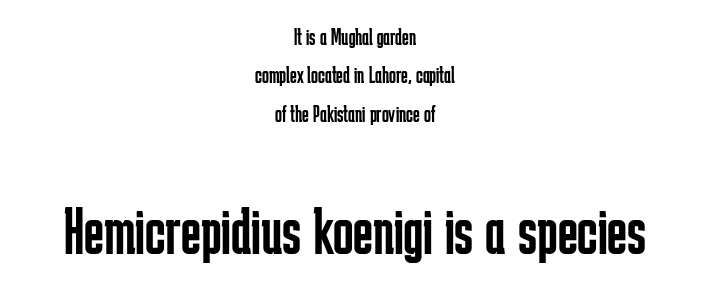
It's the straight-up-and-down kind of type. Look at the glyph heights: the lower group is clearly the bigger setting. This block has exactly the height ordinary leading produces. Weight: not bold — regular or lighter.
